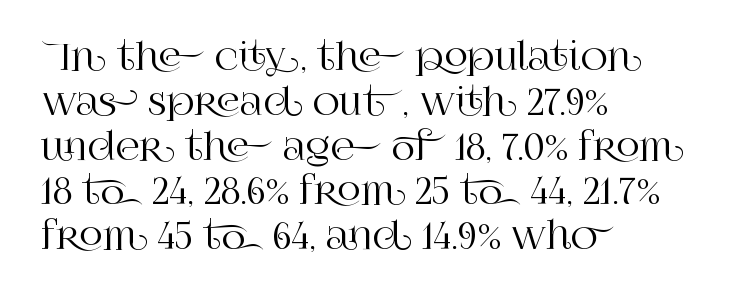
Q: Is the text italic (slanted)? A: No, it is upright.
Q: Is the typeface a serif or a sans-serif typeface? A: Serif.
Q: Is the text underlined? A: No.
Q: How is the paragraph aligned? A: Left-aligned.
Q: Is the spacing between letters normal or unusually wide? A: Normal.
Q: Width (condensed, normal, or wide)? A: Normal.
Q: Stroke contrast? A: High.
Q: x-height? A: Large.
Q: Monospaced? A: No.
